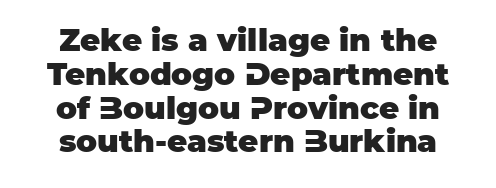
You could call the tracking neutral — neither tight nor loose. The passage shown is typeset with a sans-serif family. The axis of the letterforms is exactly vertical. You could not count columns in this text — the font is proportionally spaced.
